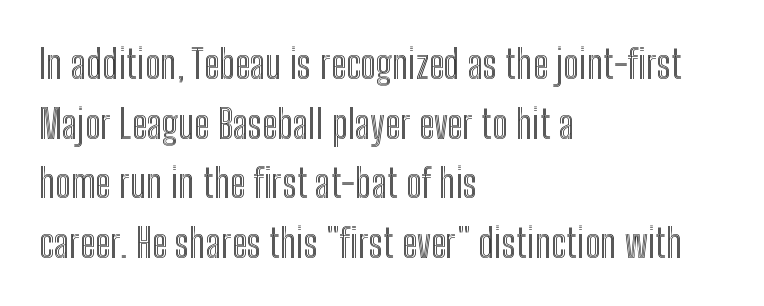
Q: Is the text italic (slanted)? A: No, it is upright.
Q: Is the text underlined? A: No.
Q: How is the paragraph aligned? A: Left-aligned.
Q: Is the spacing between letters normal or unusually wide? A: Normal.
Q: Is the spacing between lines tight, normal or loose? A: Normal.
Q: Width (condensed, normal, or wide)? A: Condensed.
Q: x-height? A: Medium.
Q: Monospaced? A: No.
